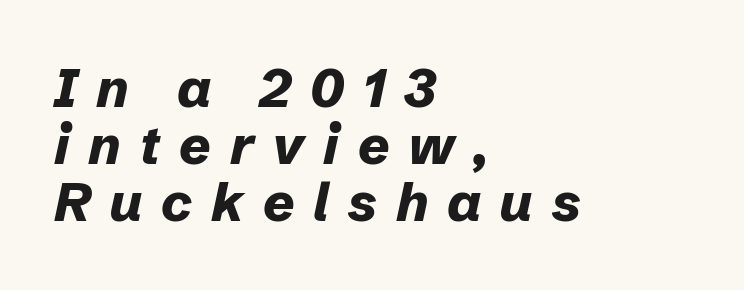
This sample has the flowing, uneven cadence of proportional lettering. How are the letters spaced? Widely, with obvious added tracking. An italicized treatment has been applied to the whole sample. The space beneath each line is pristine and unruled. The glyphs have the mass of a bold cut. Typeset ragged right — the left edge is the straight one.
